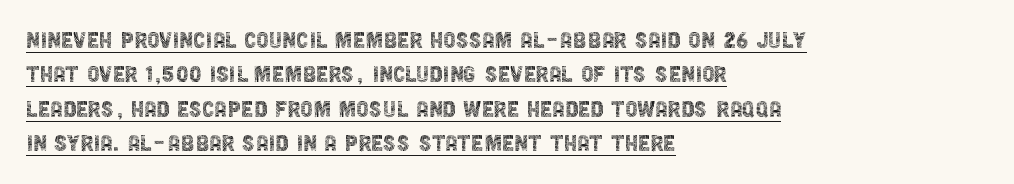
Serifs: no, the terminals of the letterforms are clean. Each letter keeps its own natural width here, so spacing adapts to shape. Tall strokes in this sample are plumb rather than angled. The rag falls on the right side of this text block. The lettering is marked with a stroke running underneath it.
